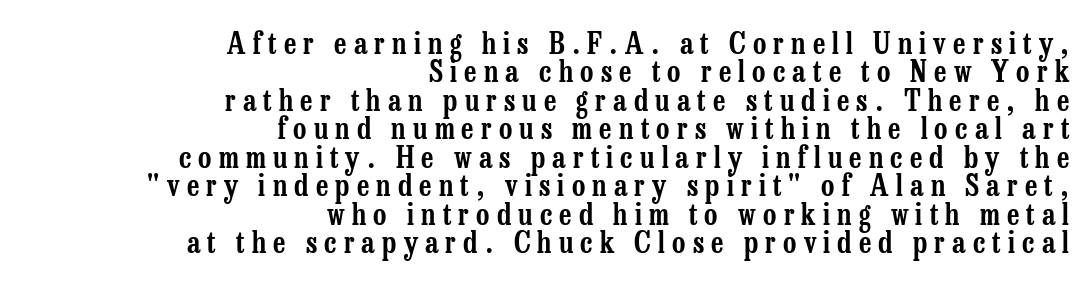
Q: Is the text italic (slanted)? A: No, it is upright.
Q: Is the typeface a serif or a sans-serif typeface? A: Serif.
Q: Is the text underlined? A: No.
Q: How is the paragraph aligned? A: Right-aligned.
Q: Is the spacing between letters normal or unusually wide? A: Unusually wide.
Q: Is the spacing between lines tight, normal or loose? A: Tight.
Q: Width (condensed, normal, or wide)? A: Condensed.
Q: Stroke contrast? A: Low.
Q: x-height? A: Medium.
Q: Monospaced? A: No.
